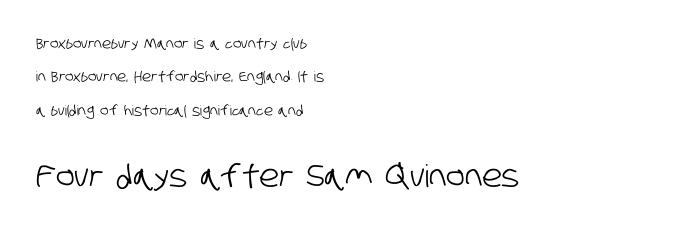
{"serif": "no", "width": "condensed", "stroke_contrast": "low", "x_height": "large", "monospaced": "no", "underline": "no", "align": "left", "line_spacing": "loose", "line_spacing_ratio": 2.38, "letter_spacing": "normal", "letter_spacing_em": 0.0, "larger_block": "second", "size_ratio": 2.21, "glyph_px": 31}
